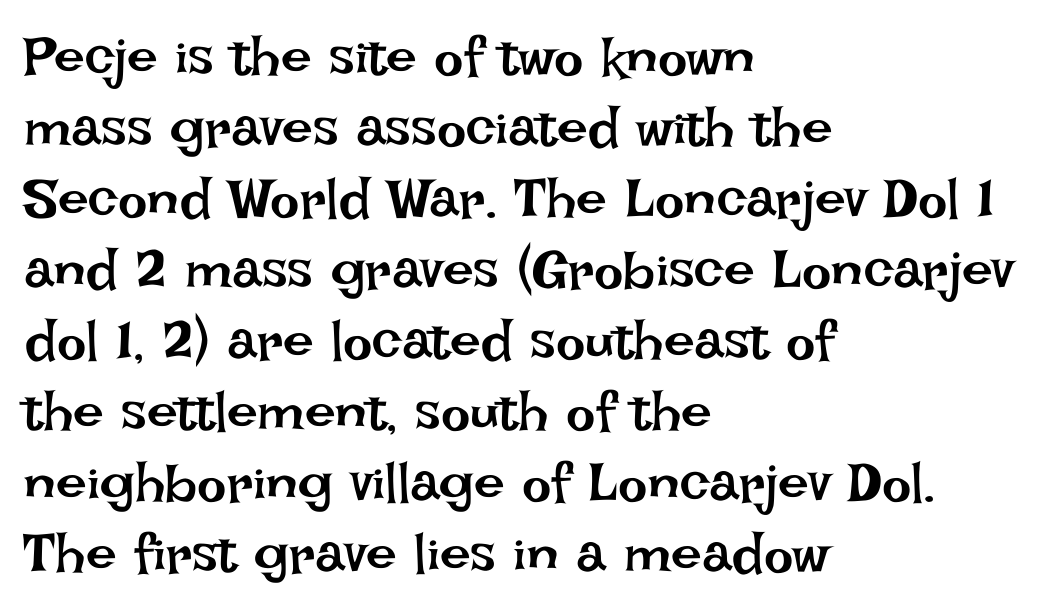
Has an underline been added? It has not. Posture: straight, roman, zero tilt. Stroke thickness stays within the range of a standard reading face or lighter. Character widths vary here, with narrow letters taking less room than wide ones.
